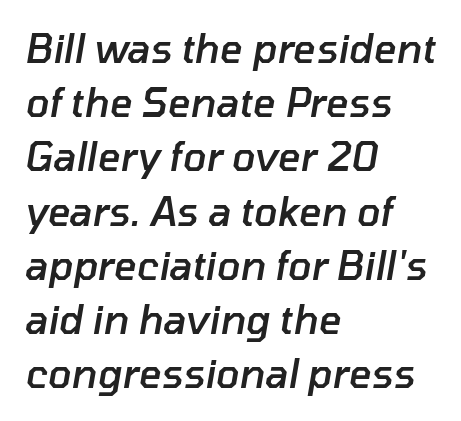
The image shows 39 px semibold type, italic (leaning right); set left-aligned, normal line spacing (1.39x), normal letter spacing, not underlined; low stroke contrast and a medium x-height.
